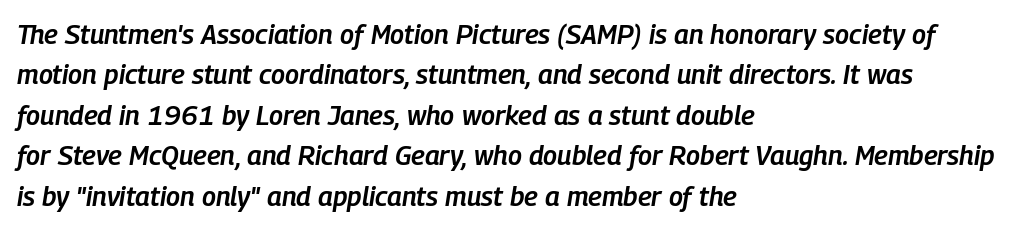
Leftover space on each line is placed entirely after the last word. Beneath every word, the page is bare. This rendering leaves character spacing at its baseline value. The vertical gap from one line to the next is medium.
